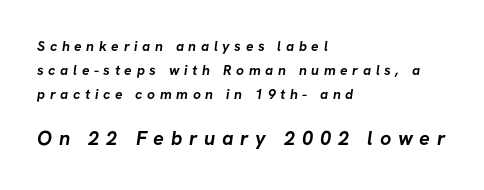
Q: Is the text bold? A: Yes.
Q: Is the text underlined? A: No.
Q: How is the paragraph aligned? A: Left-aligned.
Q: Is the spacing between letters normal or unusually wide? A: Unusually wide.
Q: Which block of text is set in a larger size, the first (top) or the second (bottom)? A: The second (bottom) one.
